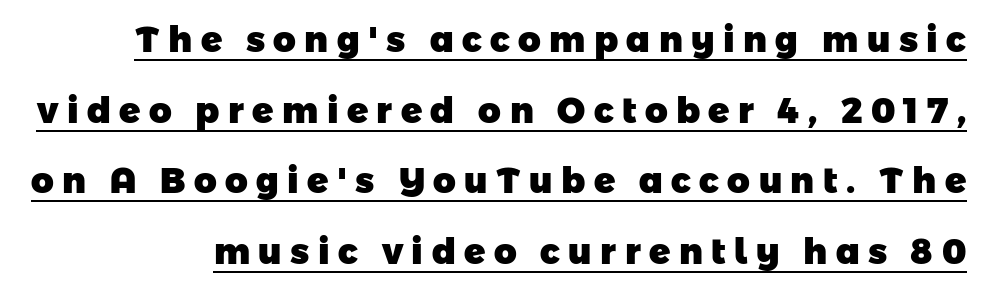
Q: Is the text bold? A: Yes.
Q: Is the typeface a serif or a sans-serif typeface? A: Sans-serif.
Q: Is the text underlined? A: Yes.
Q: Is the spacing between letters normal or unusually wide? A: Unusually wide.
Q: Is the spacing between lines tight, normal or loose? A: Loose.
Q: Width (condensed, normal, or wide)? A: Normal.
Q: Stroke contrast? A: Low.
Q: x-height? A: Medium.
Q: Monospaced? A: No.
